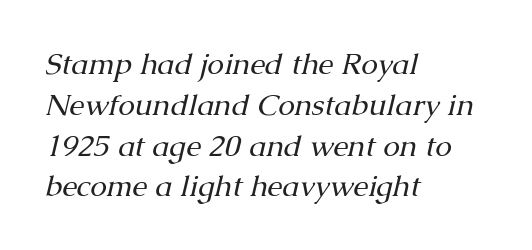
The ragged edge is on the right, which tells us the setting is flush left. Students, note that the glyphs here touch the page at normal intervals. The typeface has the unassuming heft of standard copy or less. These lines are rendered in a variable-pitch font. Whoever set this chose a conventional vertical rhythm.
